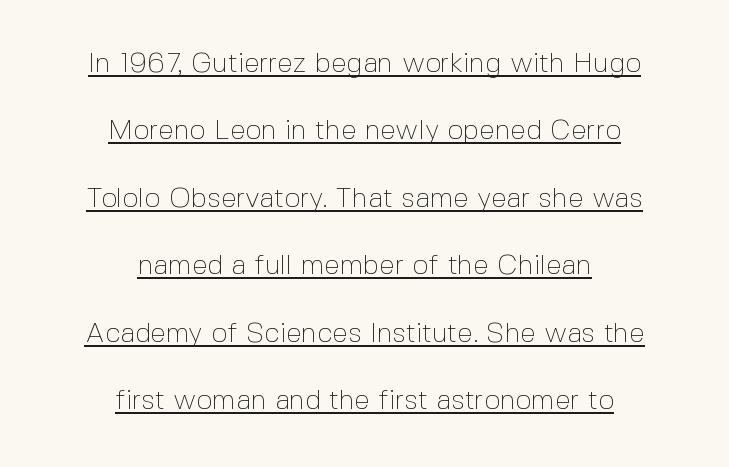
Q: Is the text bold? A: No.
Q: Is the text italic (slanted)? A: No, it is upright.
Q: Is the typeface a serif or a sans-serif typeface? A: Sans-serif.
Q: Is the text underlined? A: Yes.
Q: How is the paragraph aligned? A: Centered.
Q: Is the spacing between letters normal or unusually wide? A: Normal.
Q: Is the spacing between lines tight, normal or loose? A: Loose.
Q: Width (condensed, normal, or wide)? A: Normal.
Q: x-height? A: Medium.
Q: Monospaced? A: No.
